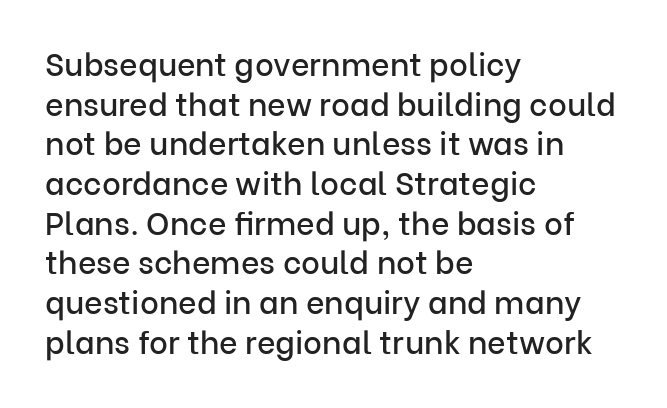
The image shows 32 px sans-serif type, upright; set left-aligned, line spacing 1.24x, normal letter spacing, not underlined; low stroke contrast and a medium x-height.
